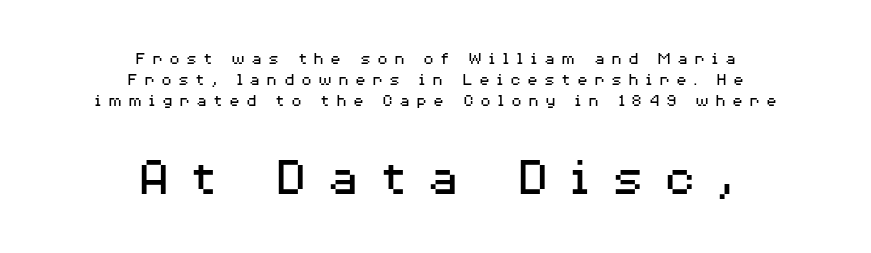
{"serif": "no", "italic": "no", "bold": "no", "weight": "regular", "width": "wide", "stroke_contrast": "medium", "x_height": "medium", "monospaced": "no", "underline": "no", "align": "center", "line_spacing_ratio": 1.17, "letter_spacing": "wide", "letter_spacing_em": 0.34, "larger_block": "second", "size_ratio": 3.06, "glyph_px": 55}
